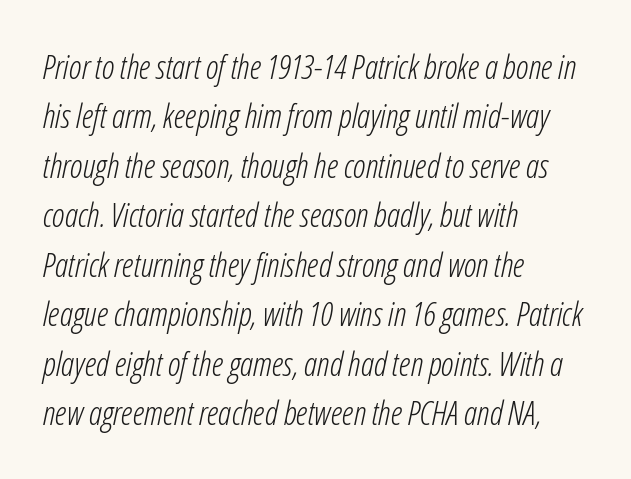
Slanted lettering throughout. Letter spacing: default. Typeset ragged right — the left edge is the straight one. Do the characters align in a grid? No, the font is proportional. Honestly, there is no underline to notice here at all. The line-height multiplier appears to be the usual default.
